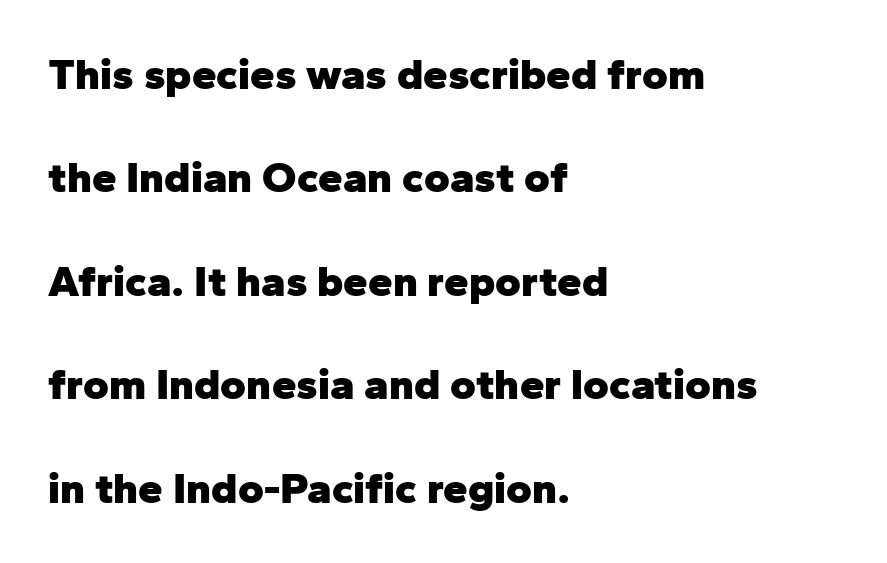
The font's upright variant was chosen for this text. How are the letters spaced? Ordinarily, with no added tracking. Looks like regular typesetting: each glyph gets only the width it needs. You could fit nearly another row in the gap between these rows. No word sits above an underline.
